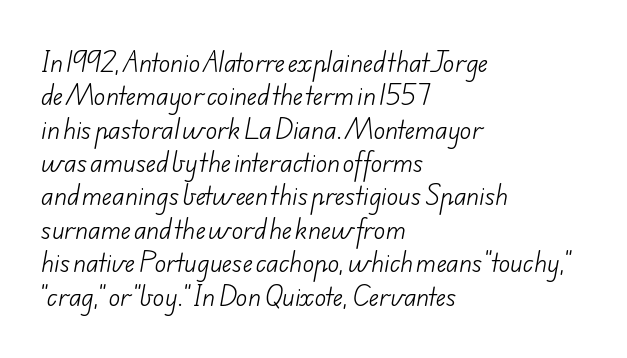
Q: Is the text bold? A: No.
Q: Is the text underlined? A: No.
Q: How is the paragraph aligned? A: Left-aligned.
Q: Is the spacing between letters normal or unusually wide? A: Normal.
Q: Is the spacing between lines tight, normal or loose? A: Normal.
